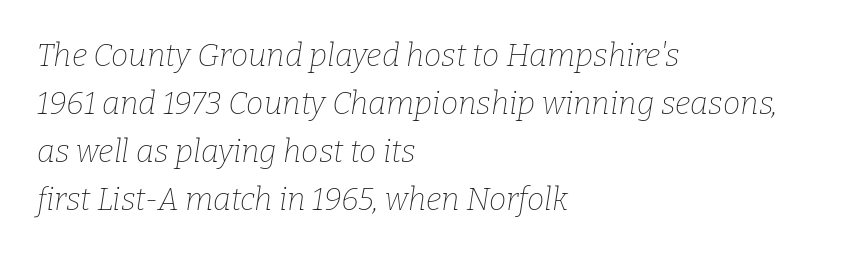
The image shows 31 px thin serif type, italic (leaning right); set left-aligned, normal line spacing (1.55x), normal letter spacing, not underlined; low stroke contrast and a medium x-height.
